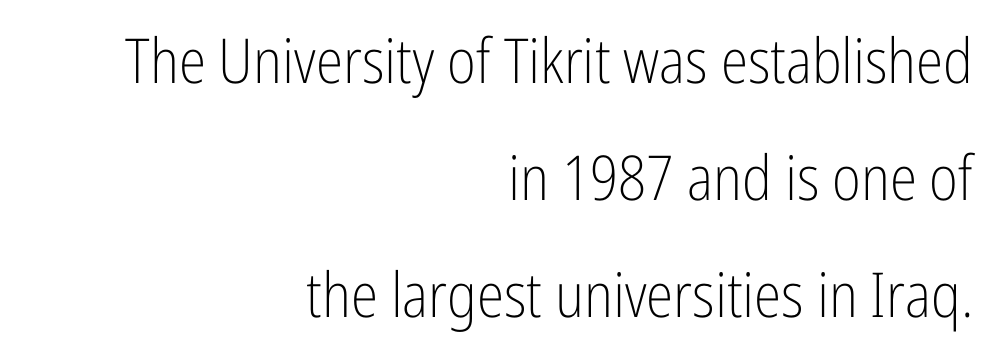
Teacher's note: observe the even right margin — that is flush-right alignment. Does the lettering tilt? It doesn't — this is upright. Serifs: no, the terminals of the letterforms are clean. The strokes are not fattened; the text isn't bold.
